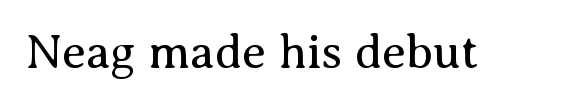
Check the space under the baseline: it is left empty. Do the letters lean? They stand straight. This sample uses plain, unmodified letter spacing. The type family on display is of the serif kind.
